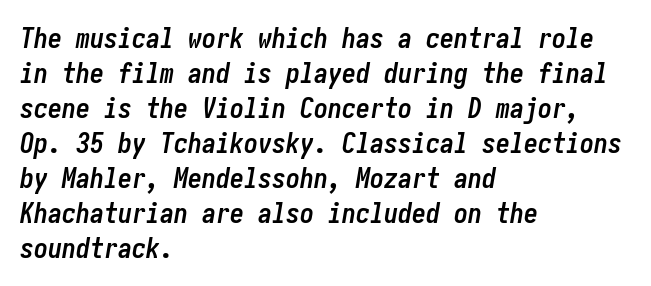
Evenly set lines give the paragraph a standard silhouette. How heavy is the stroke? Heavy — this is a bold. Italic: yes, the glyphs are oblique. Standard letterfit; no display-style spreading of the glyphs. The text block is weighted toward the left margin, trailing off unevenly rightward. The space directly below the letters is spotless.
